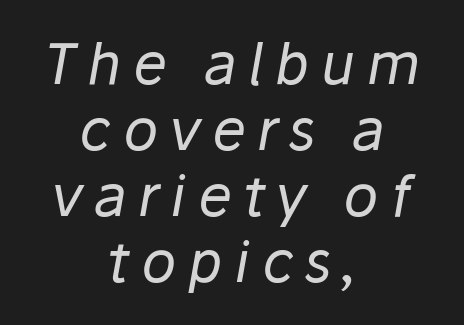
The image shows 57 px regular-weight type, italic (leaning right); set centered, line spacing 1.16x, unusually wide letter spacing (+0.2 em), not underlined; low stroke contrast and a medium x-height.
